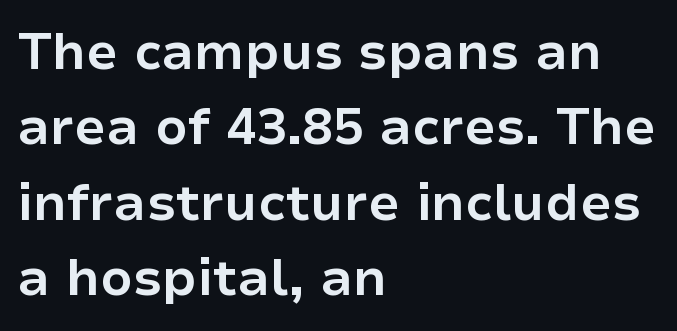
The image shows 51 px bold sans-serif type, upright; set left-aligned, normal line spacing (1.48x), normal letter spacing, not underlined; low stroke contrast and a medium x-height.
